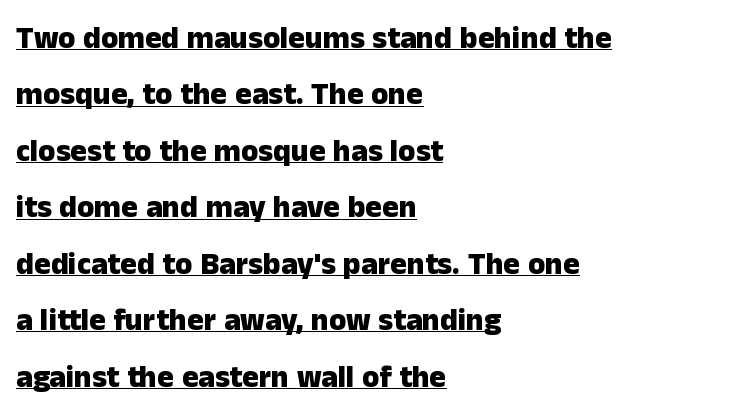
The image shows 31 px heavy sans-serif type, upright; set left-aligned, line spacing 1.82x, normal letter spacing, underlined; low stroke contrast and a medium x-height.
